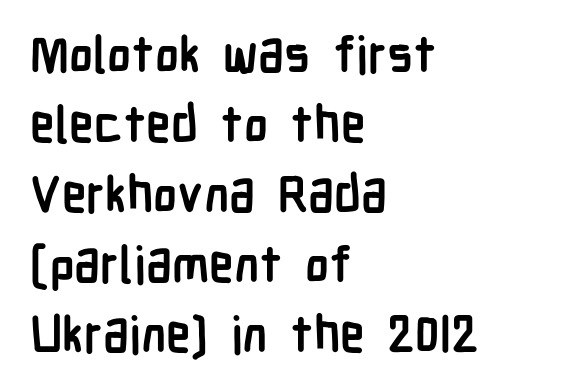
If you measured baseline to baseline, you'd find a middling distance. Do the characters align in a grid? No, the font is proportional. Caption: standard tracking, unaltered. No feet cap the strokes, marking this as sans-serif type.
